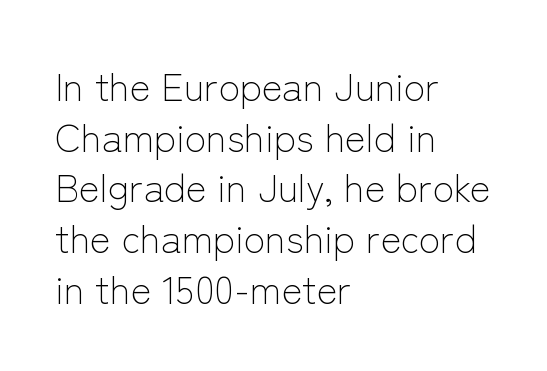
{"serif": "no", "italic": "no", "bold": "no", "weight": "light", "width": "normal", "stroke_contrast": "low", "x_height": "medium", "monospaced": "no", "underline": "no", "align": "left", "line_spacing": "normal", "line_spacing_ratio": 1.3, "letter_spacing": "normal", "letter_spacing_em": 0.0, "glyph_px": 39}
